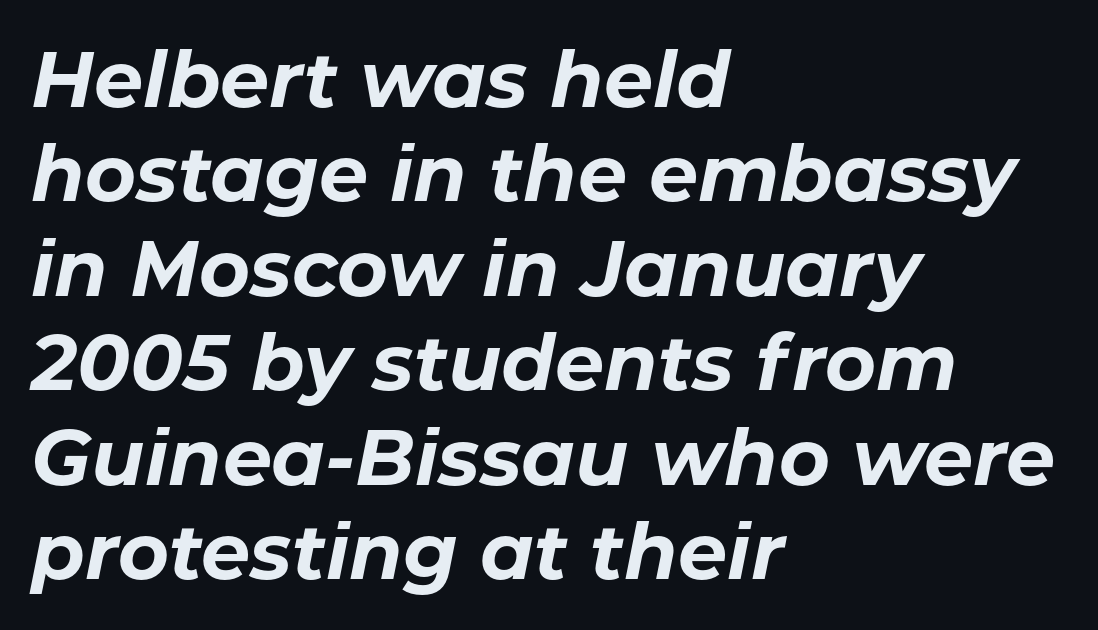
Q: Is the text bold? A: Yes.
Q: Is the text italic (slanted)? A: Yes, it leans right by about 11 degrees.
Q: Is the text underlined? A: No.
Q: How is the paragraph aligned? A: Left-aligned.
Q: Is the spacing between letters normal or unusually wide? A: Normal.
Q: Width (condensed, normal, or wide)? A: Normal.
Q: Stroke contrast? A: Low.
Q: x-height? A: Medium.
Q: Monospaced? A: No.
